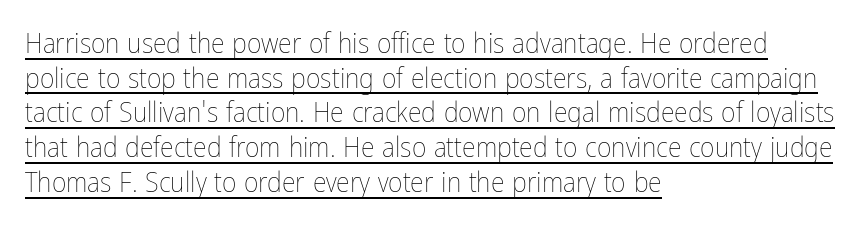
{"italic": "no", "bold": "no", "weight": "thin", "width": "condensed", "stroke_contrast": "low", "x_height": "medium", "monospaced": "no", "underline": "yes", "align": "left", "line_spacing_ratio": 1.24, "letter_spacing": "normal", "letter_spacing_em": 0.0, "glyph_px": 28}
